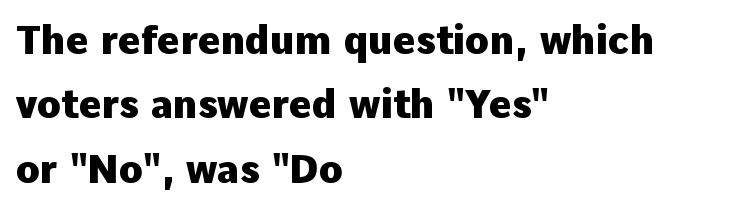
The image shows 39 px heavy sans-serif type, upright; set left-aligned, normal line spacing (1.65x), normal letter spacing, not underlined; low stroke contrast and a medium x-height.
